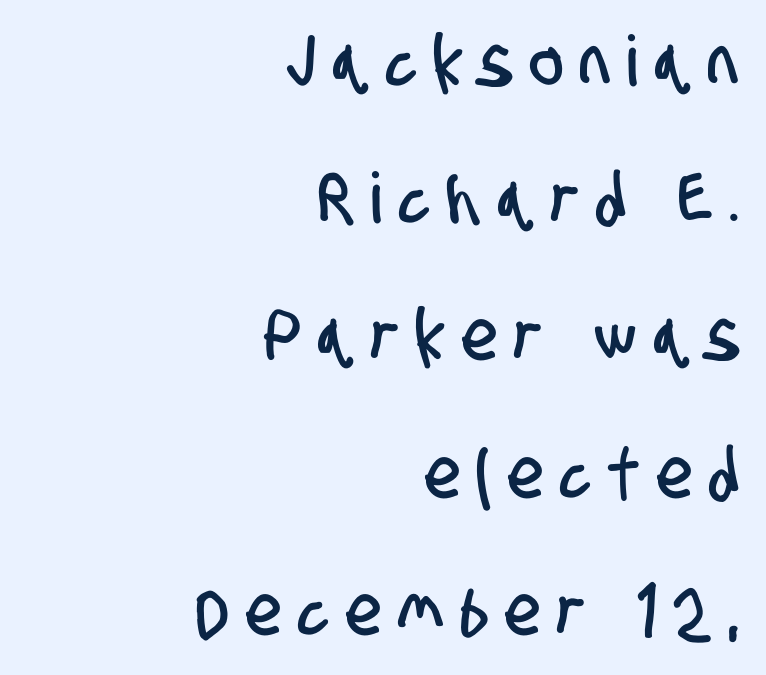
Serifs: no, the terminals of the letterforms are clean. Rows of type keep a wide berth in the vertical direction. The rag falls on the left side of this text block. Nobody drew a line under any word here.
